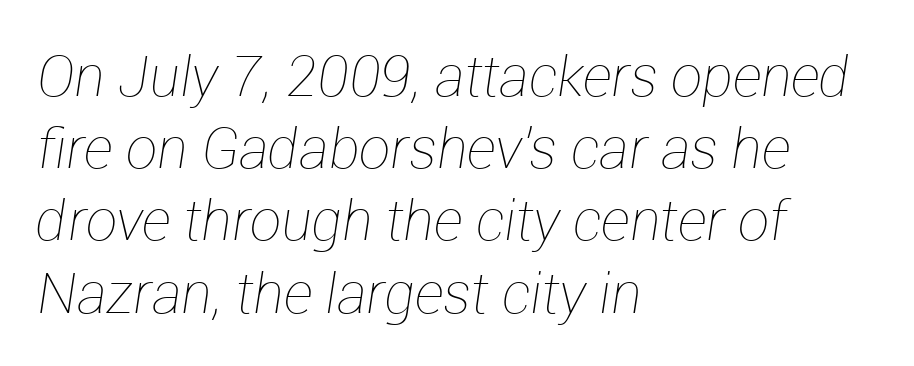
Q: Is the text bold? A: No.
Q: Is the text italic (slanted)? A: Yes, it leans right by about 12 degrees.
Q: Is the text underlined? A: No.
Q: How is the paragraph aligned? A: Left-aligned.
Q: Is the spacing between letters normal or unusually wide? A: Normal.
Q: Is the spacing between lines tight, normal or loose? A: Normal.
Q: Width (condensed, normal, or wide)? A: Normal.
Q: Stroke contrast? A: Low.
Q: x-height? A: Medium.
Q: Monospaced? A: No.
